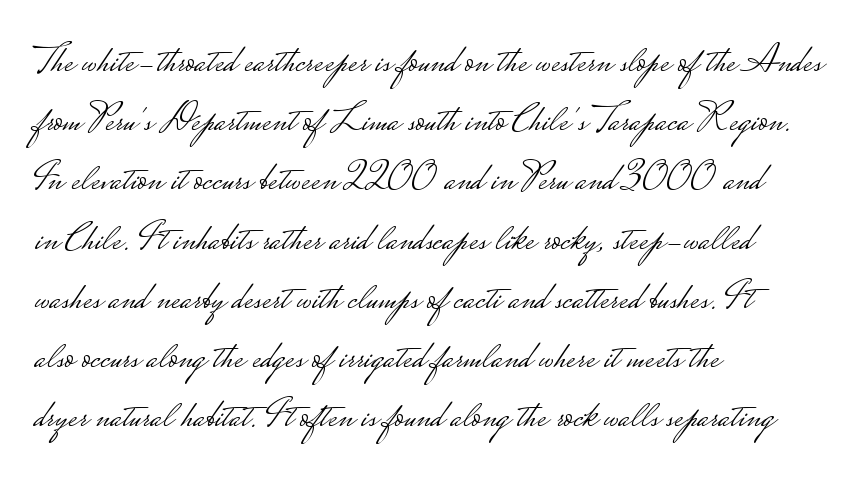
{"serif": "no", "bold": "no", "weight": "light", "width": "wide", "stroke_contrast": "low", "monospaced": "no", "underline": "no", "align": "left", "line_spacing": "normal", "line_spacing_ratio": 1.48, "letter_spacing": "normal", "letter_spacing_em": 0.0, "glyph_px": 40}
